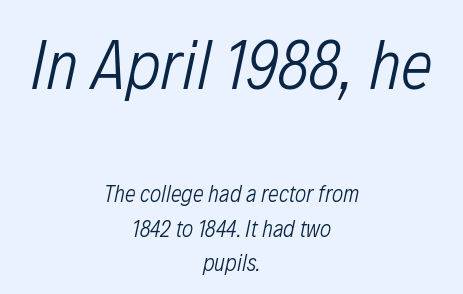
Q: Is the text bold? A: No.
Q: Is the text italic (slanted)? A: Yes, it leans right by about 12 degrees.
Q: Is the text underlined? A: No.
Q: How is the paragraph aligned? A: Centered.
Q: Is the spacing between letters normal or unusually wide? A: Normal.
Q: Is the spacing between lines tight, normal or loose? A: Normal.
Q: Which block of text is set in a larger size, the first (top) or the second (bottom)? A: The first (top) one.
Q: Width (condensed, normal, or wide)? A: Condensed.
Q: Stroke contrast? A: Low.
Q: x-height? A: Medium.
Q: Monospaced? A: No.
